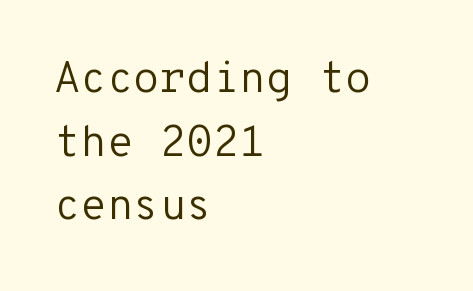
Nothing unusual about the tracking: characters are spaced as the font intends. The specimen reads as upright at a glance. The rows are spaced the way most documents space them. The letters carry no serifs — their stems end cleanly without finishing strokes.
